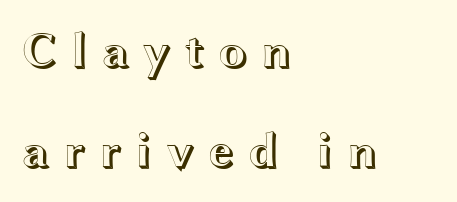
Leading: increased. The specimen reads as upright at a glance. The rendering inserts visible extra space after every character. In CSS terms this would be text-align: left.
